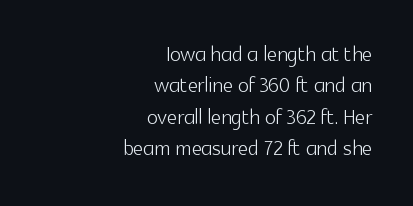
The gaps between neighbouring characters are ordinary and unremarkable. Unlike a traditional serif, this face leaves its strokes unadorned. Short and long lines alike share a common ending point at right. Spacing verdict: proportional, widths tailored to each character. Successive baselines arrive quickly, one right under another.
